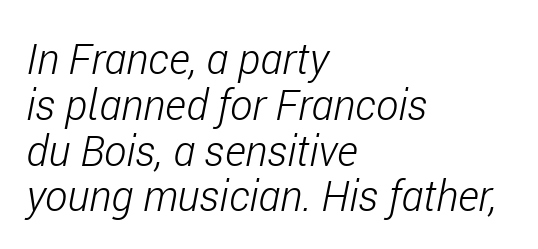
{"italic": "yes", "lean": "right", "slant_degrees": 11, "bold": "no", "weight": "light", "width": "condensed", "stroke_contrast": "low", "x_height": "medium", "monospaced": "no", "underline": "no", "align": "left", "line_spacing": "tight", "line_spacing_ratio": 1.09, "letter_spacing": "normal", "letter_spacing_em": 0.0, "glyph_px": 42}
